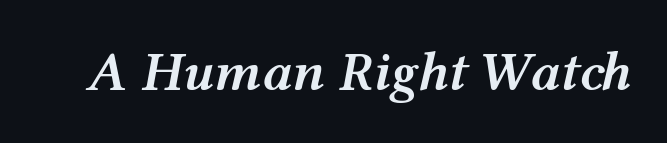
The image shows 56 px semibold, wide type, italic (leaning right); set normal letter spacing, not underlined; medium stroke contrast and a medium x-height.
